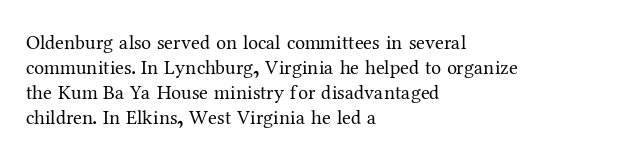
The image shows 20 px text type, upright; set left-aligned, normal line spacing (1.25x), normal letter spacing, not underlined.
